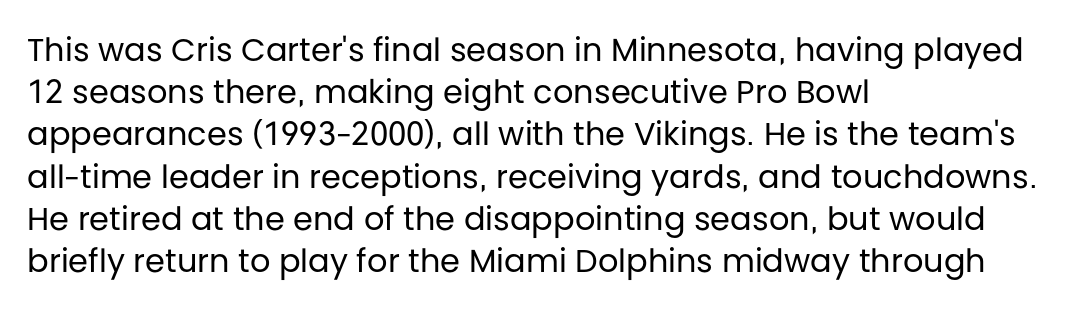
{"serif": "no", "italic": "no", "bold": "no", "weight": "regular", "width": "normal", "stroke_contrast": "low", "x_height": "large", "monospaced": "no", "underline": "no", "align": "left", "line_spacing": "normal", "line_spacing_ratio": 1.32, "letter_spacing": "normal", "letter_spacing_em": 0.0, "glyph_px": 32}
